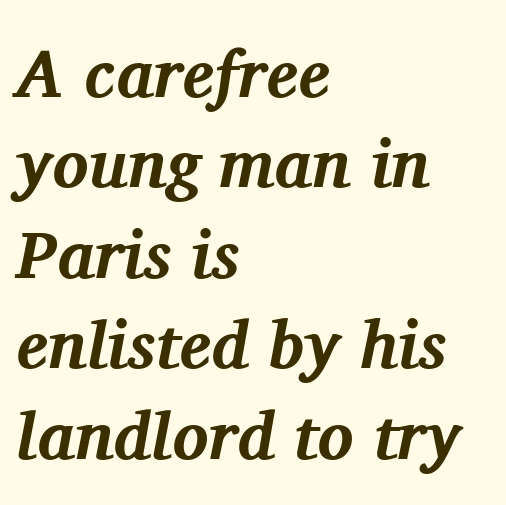
Q: Is the text bold? A: Yes.
Q: Is the text italic (slanted)? A: Yes, it leans right by about 11 degrees.
Q: Is the typeface a serif or a sans-serif typeface? A: Serif.
Q: Is the text underlined? A: No.
Q: How is the paragraph aligned? A: Left-aligned.
Q: Is the spacing between letters normal or unusually wide? A: Normal.
Q: Is the spacing between lines tight, normal or loose? A: Normal.
Q: Width (condensed, normal, or wide)? A: Normal.
Q: Stroke contrast? A: Medium.
Q: x-height? A: Medium.
Q: Monospaced? A: No.
